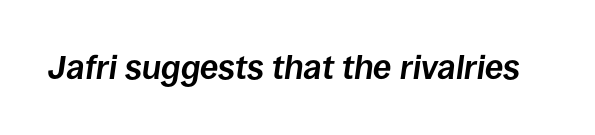
The image shows 33 px bold type, italic (leaning right); set normal letter spacing, not underlined; low stroke contrast and a large x-height.
